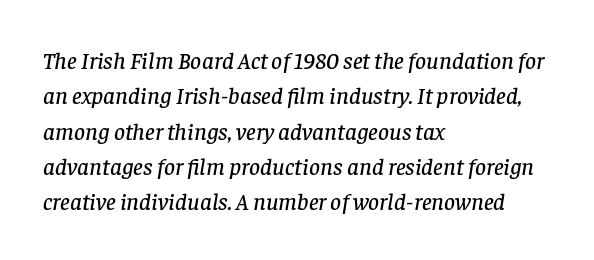
The letters are slanted; this is an italic face. The type is set solid horizontally, with unmodified tracking. The lines sit at an ordinary, default distance from one another. Compared with a centered layout, this one pins lines to the left instead.
